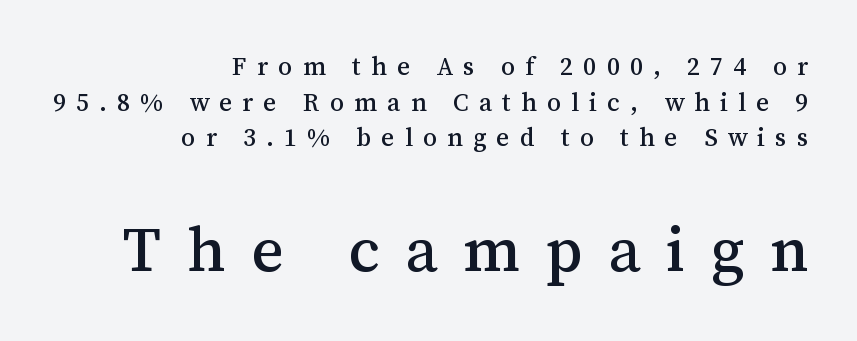
Q: Is the text italic (slanted)? A: No, it is upright.
Q: Is the typeface a serif or a sans-serif typeface? A: Serif.
Q: Is the text underlined? A: No.
Q: How is the paragraph aligned? A: Right-aligned.
Q: Is the spacing between letters normal or unusually wide? A: Unusually wide.
Q: Is the spacing between lines tight, normal or loose? A: Normal.
Q: Which block of text is set in a larger size, the first (top) or the second (bottom)? A: The second (bottom) one.
Q: Width (condensed, normal, or wide)? A: Normal.
Q: Stroke contrast? A: Medium.
Q: x-height? A: Medium.
Q: Monospaced? A: No.
